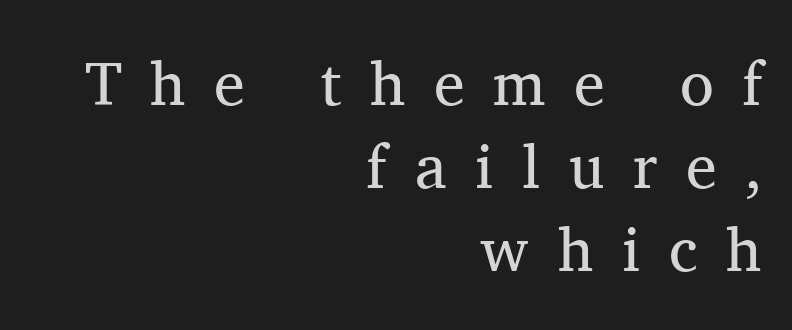
The image shows 62 px regular-weight serif type, upright; set right-aligned, normal line spacing (1.34x), unusually wide letter spacing (+0.46 em), not underlined; medium stroke contrast and a medium x-height.
